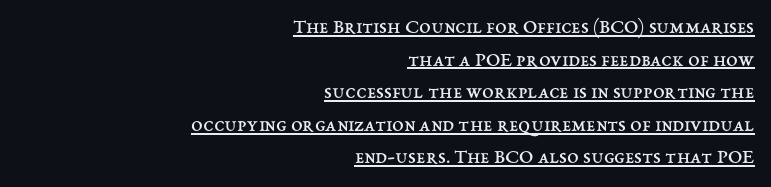
Honestly, the row spacing looks completely unremarkable. The strokes are not fattened; the text isn't bold. Line ends are locked; line starts wander. When letters stand straight like this, we call the style roman or upright.
